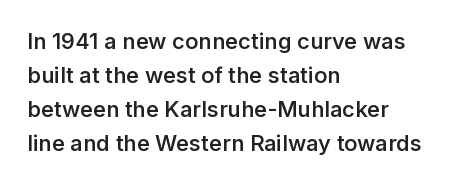
Q: Is the text bold? A: Semi-bold.
Q: Is the text italic (slanted)? A: No, it is upright.
Q: Is the text underlined? A: No.
Q: How is the paragraph aligned? A: Left-aligned.
Q: Is the spacing between letters normal or unusually wide? A: Normal.
Q: Is the spacing between lines tight, normal or loose? A: Normal.
